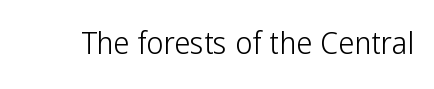
Q: Is the text bold? A: No.
Q: Is the text italic (slanted)? A: No, it is upright.
Q: Is the typeface a serif or a sans-serif typeface? A: Sans-serif.
Q: Is the text underlined? A: No.
Q: Is the spacing between letters normal or unusually wide? A: Normal.
Q: Width (condensed, normal, or wide)? A: Condensed.
Q: Stroke contrast? A: Low.
Q: x-height? A: Medium.
Q: Monospaced? A: No.
